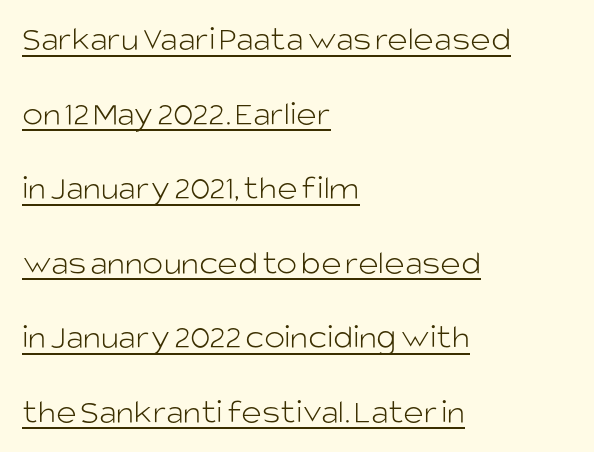
{"serif": "no", "italic": "no", "bold": "no", "weight": "light", "width": "normal", "stroke_contrast": "low", "x_height": "large", "monospaced": "no", "underline": "yes", "align": "left", "line_spacing": "loose", "line_spacing_ratio": 2.13, "letter_spacing": "normal", "letter_spacing_em": 0.0, "glyph_px": 35}
